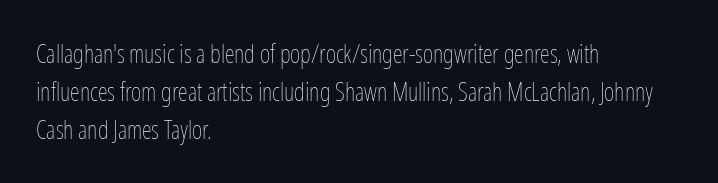
{"italic": "no", "bold": "no", "underline": "no", "align": "left", "line_spacing": "normal", "line_spacing_ratio": 1.52, "letter_spacing": "normal", "letter_spacing_em": 0.0, "glyph_px": 25}
